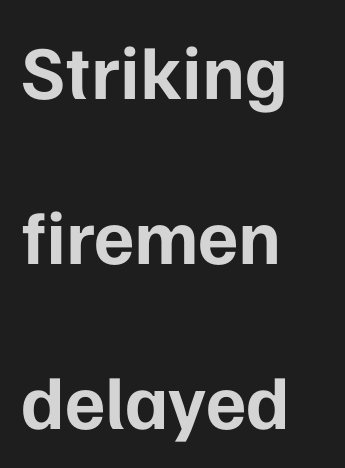
{"serif": "no", "italic": "no", "bold": "yes", "weight": "bold", "width": "normal", "stroke_contrast": "low", "x_height": "medium", "monospaced": "no", "underline": "no", "align": "left", "line_spacing": "loose", "line_spacing_ratio": 2.17, "letter_spacing": "normal", "letter_spacing_em": 0.0, "glyph_px": 76}
